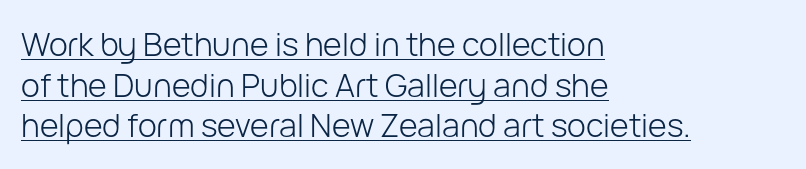
Unbolded letterforms with no extra heft. Is this a sans? Yes — the strokes have no serifs. The lines sit at an ordinary, default distance from one another. Upright lettering throughout. The letterforms sit shoulder to shoulder at normal distance.
